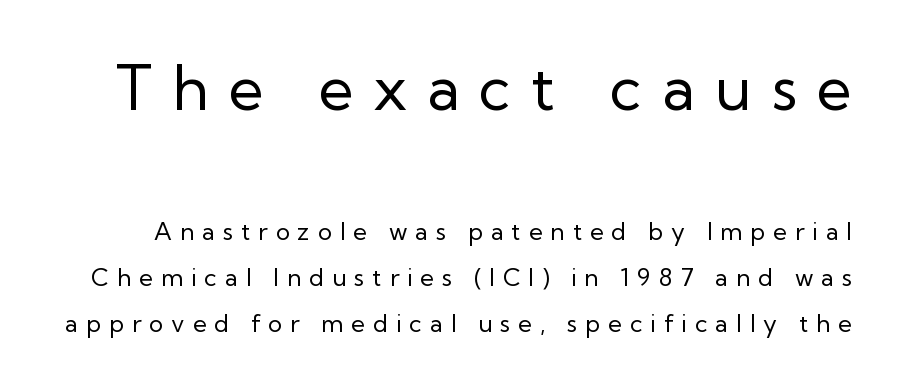
{"serif": "no", "italic": "no", "bold": "no", "weight": "regular", "width": "normal", "stroke_contrast": "low", "x_height": "medium", "monospaced": "no", "underline": "no", "line_spacing": "loose", "line_spacing_ratio": 1.93, "letter_spacing": "wide", "letter_spacing_em": 0.33, "larger_block": "first", "size_ratio": 2.54, "glyph_px": 61}
